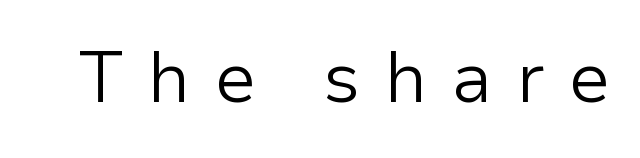
Typographically, this falls in the sans-serif category. Note the varied advance widths — an 'i' is clearly narrower than an 'm'. Nope, not italic — everything's standing straight. The specimen omits any rule beneath the text block's lines. The rendering inserts visible extra space after every character.
